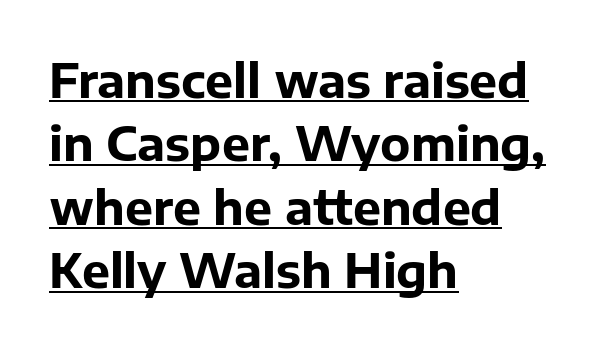
Q: Is the text bold? A: Yes.
Q: Is the text italic (slanted)? A: No, it is upright.
Q: Is the typeface a serif or a sans-serif typeface? A: Sans-serif.
Q: Is the text underlined? A: Yes.
Q: How is the paragraph aligned? A: Left-aligned.
Q: Is the spacing between letters normal or unusually wide? A: Normal.
Q: Is the spacing between lines tight, normal or loose? A: Normal.
Q: Width (condensed, normal, or wide)? A: Normal.
Q: Stroke contrast? A: Low.
Q: x-height? A: Medium.
Q: Monospaced? A: No.
